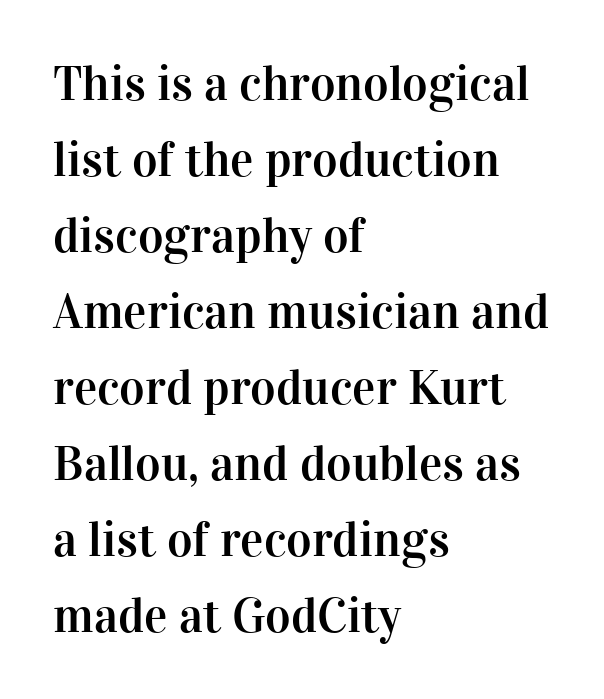
{"serif": "yes", "italic": "no", "width": "normal", "stroke_contrast": "high", "x_height": "medium", "monospaced": "no", "underline": "no", "align": "left", "line_spacing": "normal", "line_spacing_ratio": 1.55, "letter_spacing": "normal", "letter_spacing_em": 0.0, "glyph_px": 49}
